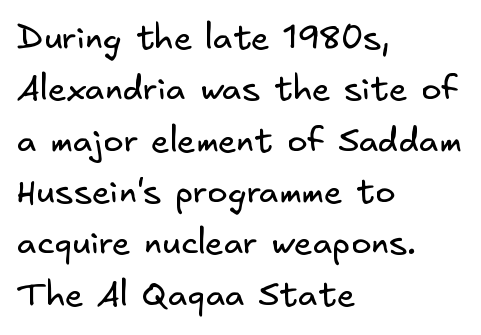
Bare-footed words on every line. The text was rendered using a sans face with plain stroke endings. Short and long lines alike share a common starting point at left. These lines sit exactly where default settings would place them. The face looks like a standard text weight, possibly lighter.
